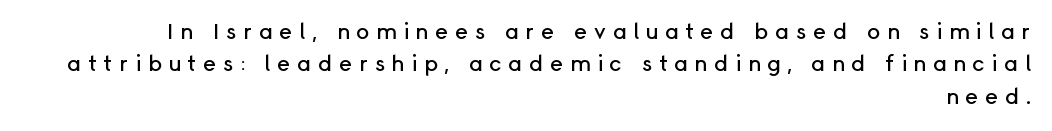
The image shows 22 px text type, upright; set right-aligned, normal line spacing (1.47x), unusually wide letter spacing (+0.3 em), not underlined.
